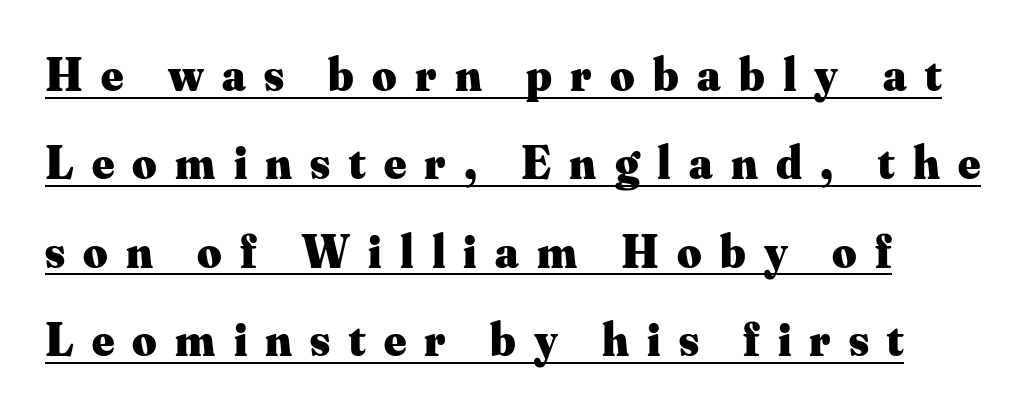
Q: Is the text bold? A: Yes.
Q: Is the text italic (slanted)? A: No, it is upright.
Q: Is the typeface a serif or a sans-serif typeface? A: Serif.
Q: Is the text underlined? A: Yes.
Q: Is the spacing between letters normal or unusually wide? A: Unusually wide.
Q: Width (condensed, normal, or wide)? A: Normal.
Q: Stroke contrast? A: Medium.
Q: x-height? A: Small.
Q: Monospaced? A: No.
